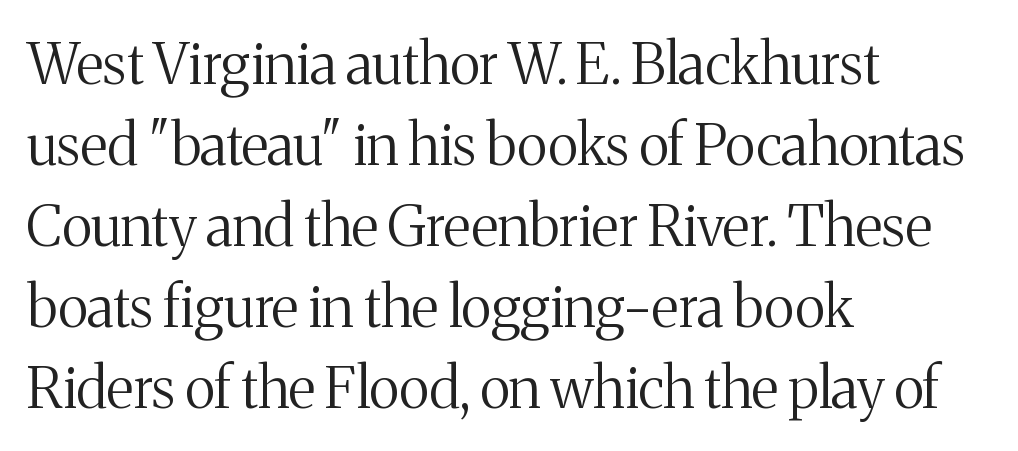
{"serif": "yes", "italic": "no", "bold": "no", "weight": "regular", "width": "normal", "stroke_contrast": "medium", "x_height": "medium", "monospaced": "no", "underline": "no", "align": "left", "line_spacing": "normal", "line_spacing_ratio": 1.42, "letter_spacing": "normal", "letter_spacing_em": 0.0, "glyph_px": 57}
